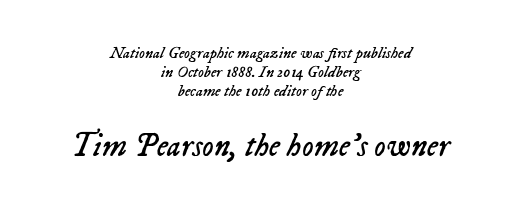
Teacher's note: observe the equal gaps on both sides — that is centered alignment. Stems and bowls with no extra thickness — not bold. Check under the words: just untouched page. The rendering enlarges the type as you move from the upper chunk to the lower. The line texture is even and compact thanks to regular tracking. The passage shown leans; its letterforms are oblique.
